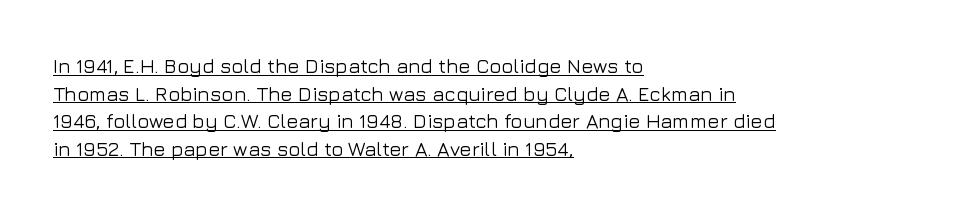
Q: Is the text italic (slanted)? A: No, it is upright.
Q: Is the text underlined? A: Yes.
Q: How is the paragraph aligned? A: Left-aligned.
Q: Is the spacing between letters normal or unusually wide? A: Normal.
Q: Is the spacing between lines tight, normal or loose? A: Normal.
